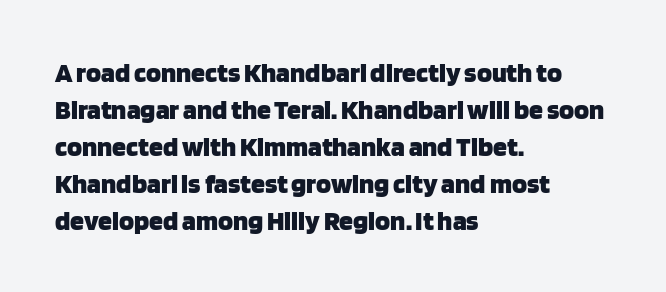
A typesetter would call this proportional, since set widths differ per character. Note: no serifs on the glyphs. This sample is left-justified, so line endings fall wherever the words run out. Underline: absent.
